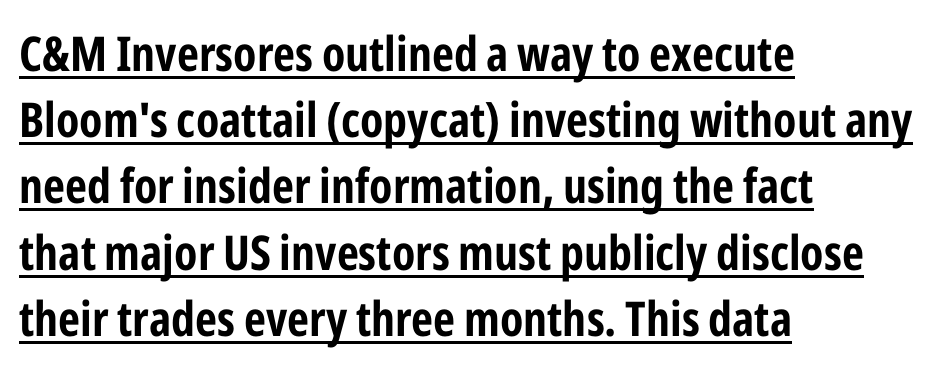
{"serif": "no", "italic": "no", "bold": "yes", "weight": "bold", "width": "condensed", "stroke_contrast": "low", "x_height": "medium", "monospaced": "no", "underline": "yes", "align": "left", "line_spacing": "normal", "line_spacing_ratio": 1.38, "letter_spacing": "normal", "letter_spacing_em": 0.0, "glyph_px": 48}
